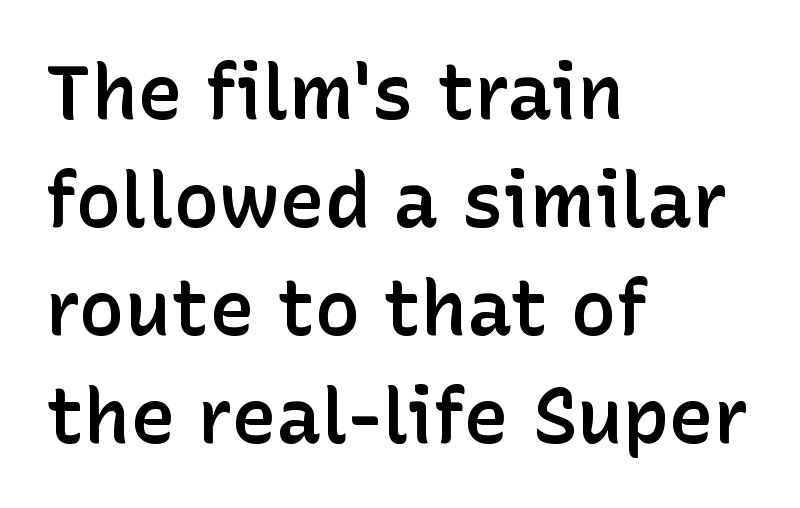
Q: Is the text bold? A: Semi-bold.
Q: Is the text italic (slanted)? A: No, it is upright.
Q: Is the typeface a serif or a sans-serif typeface? A: Sans-serif.
Q: Is the text underlined? A: No.
Q: How is the paragraph aligned? A: Left-aligned.
Q: Is the spacing between letters normal or unusually wide? A: Normal.
Q: Is the spacing between lines tight, normal or loose? A: Normal.
Q: Width (condensed, normal, or wide)? A: Normal.
Q: Stroke contrast? A: Low.
Q: x-height? A: Medium.
Q: Monospaced? A: No.
